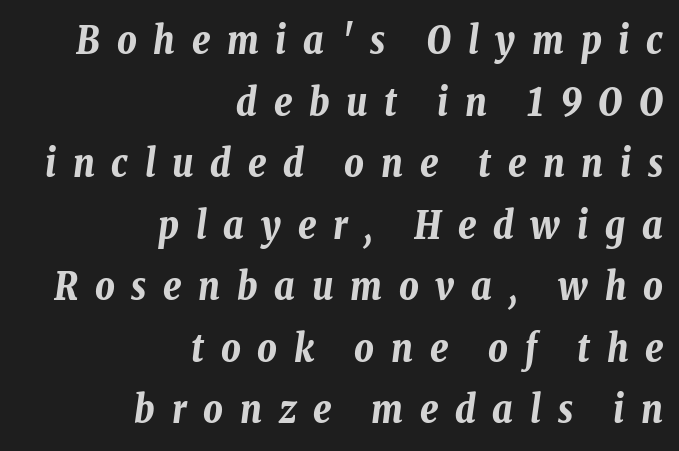
Only glyphs here, with clear space below each row. The tracking reads as deliberately expanded to a designer's eye. The letters advance in unequal steps, a hallmark of proportional type. Short and long lines alike share a common ending point at right. A full-strength bold gives these letters their thick strokes.
